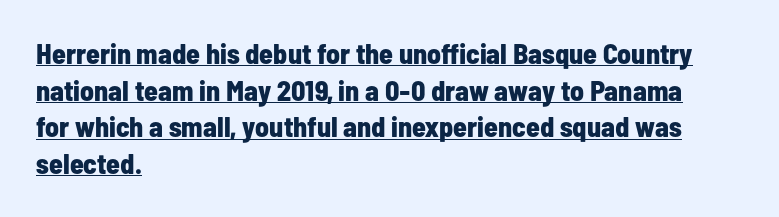
Its strokes are broad and dark, the hallmark of bold type. The line texture is even and compact thanks to regular tracking. Note: no serifs on the glyphs. Rendered with straight, roman letterforms. These lines stack with their left ends in a neat column. This sample has the flowing, uneven cadence of proportional lettering.
